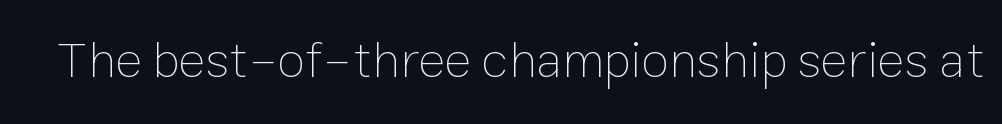
A typesetter would call this proportional, since set widths differ per character. The letters look calm and open, with moderate or lighter stems. Does the lettering tilt? It doesn't — this is upright. The words here are not underlined. The line texture is even and compact thanks to regular tracking.
